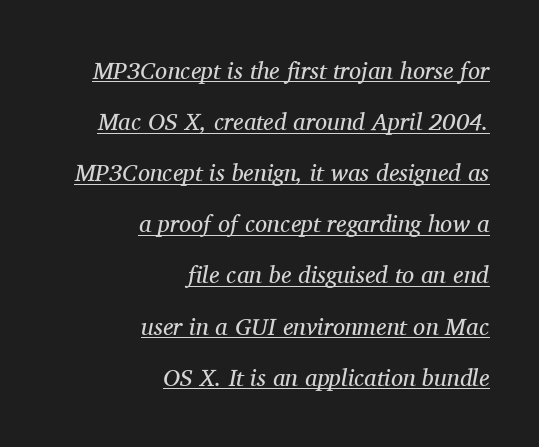
Q: Is the text bold? A: No.
Q: Is the text italic (slanted)? A: Yes, it leans right by about 11 degrees.
Q: Is the text underlined? A: Yes.
Q: How is the paragraph aligned? A: Right-aligned.
Q: Is the spacing between letters normal or unusually wide? A: Normal.
Q: Is the spacing between lines tight, normal or loose? A: Loose.
